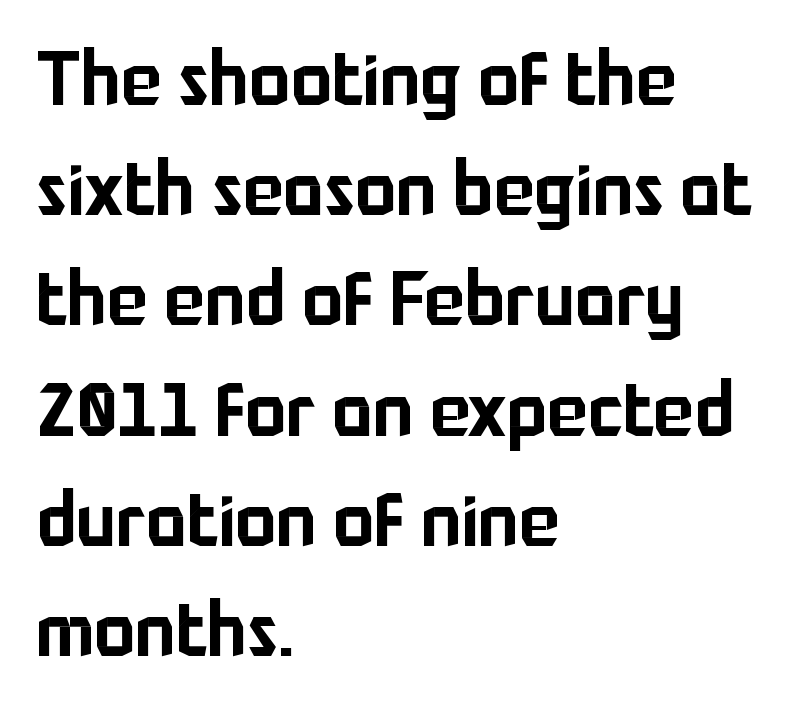
Does the type have serifs? No, each stem ends abruptly. Is this a fixed-width face? No — the glyphs have proportional, varying widths. These lines stack with their left ends in a neat column. The zone under the glyphs is completely vacant.
